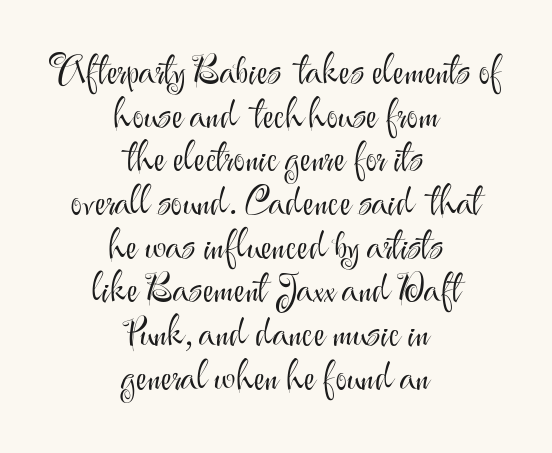
You could not count columns in this text — the font is proportionally spaced. These glyphs show unthickened strokes, regular width or finer. No extra tracking has been applied to these lines.
